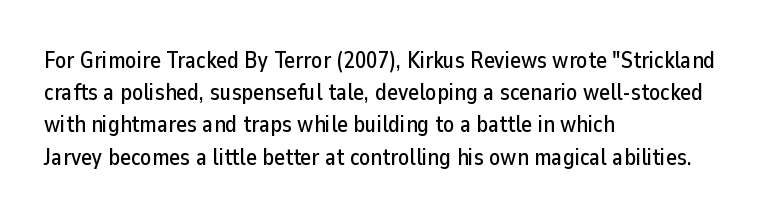
Q: Is the text italic (slanted)? A: No, it is upright.
Q: Is the text underlined? A: No.
Q: How is the paragraph aligned? A: Left-aligned.
Q: Is the spacing between letters normal or unusually wide? A: Normal.
Q: Is the spacing between lines tight, normal or loose? A: Normal.
